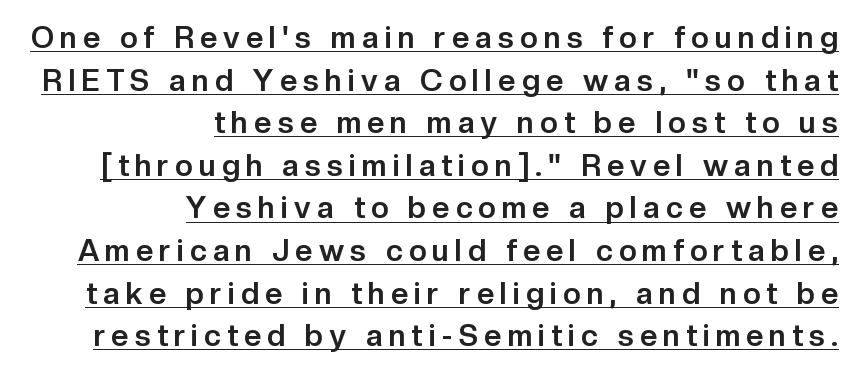
{"serif": "no", "italic": "no", "bold": "yes", "weight": "bold", "width": "normal", "stroke_contrast": "low", "x_height": "medium", "monospaced": "no", "underline": "yes", "align": "right", "line_spacing": "normal", "line_spacing_ratio": 1.42, "letter_spacing": "wide", "letter_spacing_em": 0.21, "glyph_px": 30}
